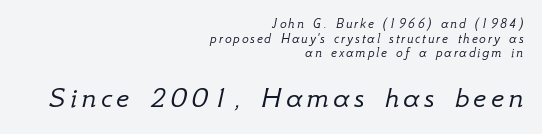
{"italic": "yes", "lean": "right", "slant_degrees": 12, "bold": "no", "weight": "light", "width": "normal", "stroke_contrast": "low", "x_height": "small", "monospaced": "no", "underline": "no", "align": "right", "line_spacing": "tight", "line_spacing_ratio": 1.04, "larger_block": "second", "size_ratio": 2.21, "glyph_px": 31}
